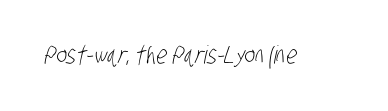
Ink coverage per letter is moderate at most. Check the space under the baseline: it is left empty. Nobody touched the tracking dial on this one.
